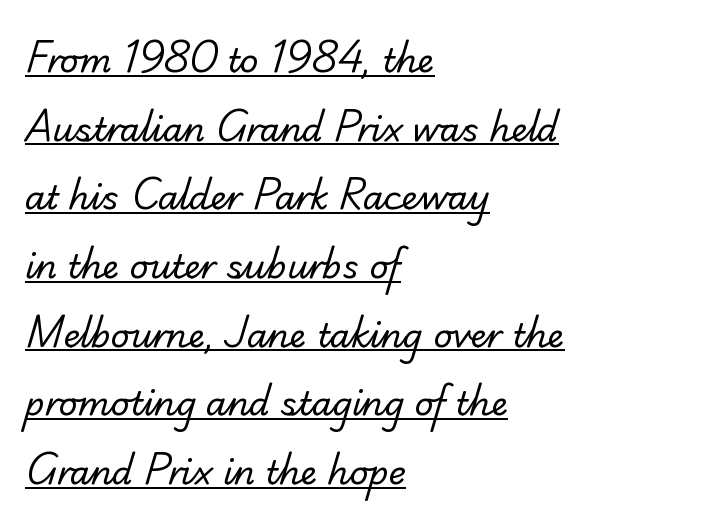
The image shows 33 px regular-weight serif type; set left-aligned, loose line spacing (2.08x), normal letter spacing, underlined; low stroke contrast and a small x-height.
